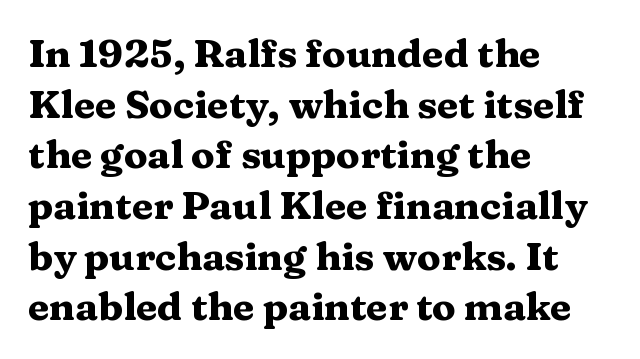
Just letters on the line, the space beneath them empty. Characters remain perfectly vertical along every line. The rendering keeps characters at their native spacing. This rendering employs a face with finishing strokes, i.e., a serif. Evenly set lines give the paragraph a standard silhouette. This is heavy type, rendered in bold.
